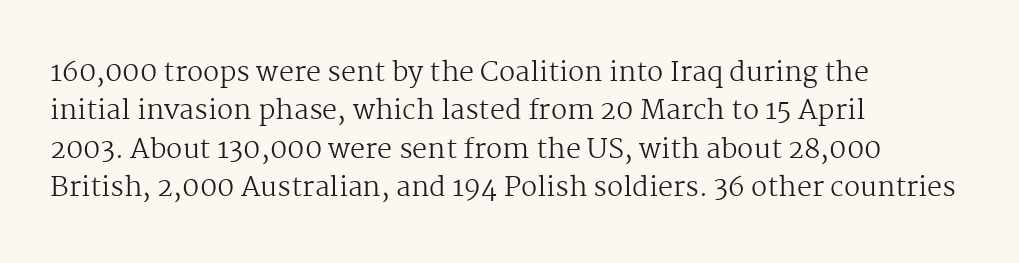
{"italic": "no", "bold": "no", "underline": "no", "align": "left", "line_spacing": "normal", "line_spacing_ratio": 1.42, "letter_spacing": "normal", "letter_spacing_em": 0.0, "glyph_px": 27}
